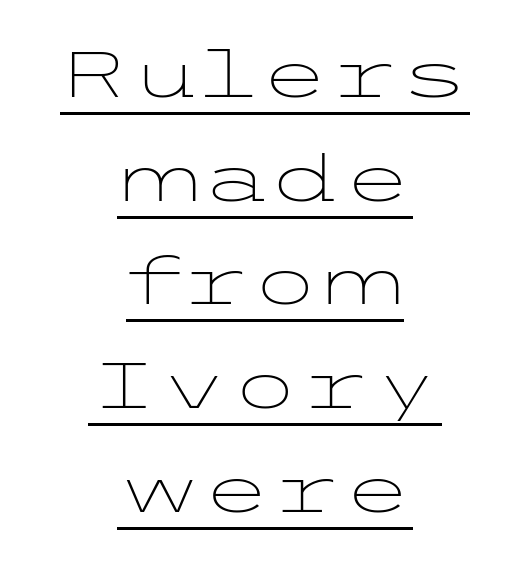
The image shows 64 px light, wide sans-serif type, upright; set centered, normal line spacing (1.62x), normal letter spacing, underlined; low stroke contrast and a medium x-height.
